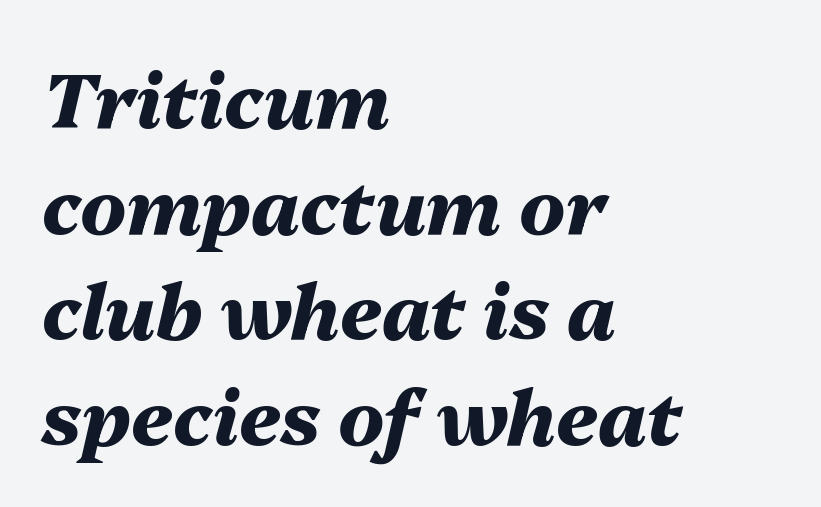
You could not count columns in this text — the font is proportionally spaced. Is the block centered? No — it sits flush against the left margin. You could call the tracking neutral — neither tight nor loose. Plain, unruled lines of type. This sample keeps an unexceptional amount of space between lines.
